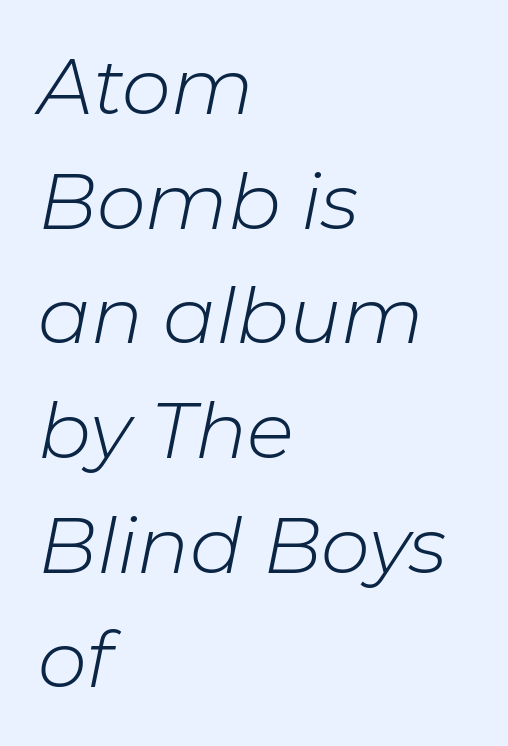
{"italic": "yes", "lean": "right", "slant_degrees": 11, "bold": "no", "weight": "light", "width": "normal", "stroke_contrast": "low", "x_height": "medium", "monospaced": "no", "underline": "no", "align": "left", "line_spacing": "normal", "line_spacing_ratio": 1.47, "letter_spacing": "normal", "letter_spacing_em": 0.0, "glyph_px": 78}
